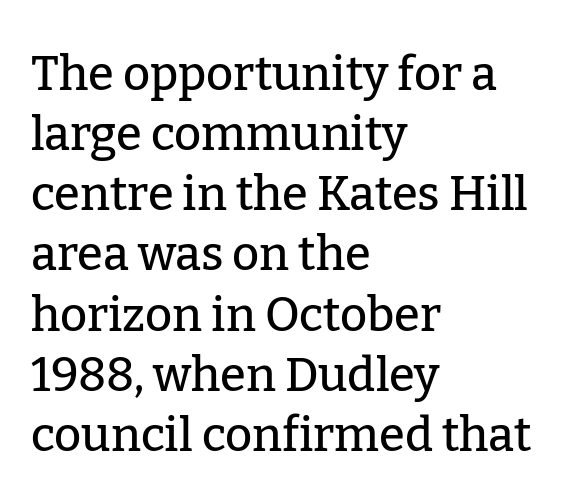
{"serif": "yes", "italic": "no", "width": "normal", "stroke_contrast": "low", "x_height": "medium", "monospaced": "no", "underline": "no", "align": "left", "line_spacing": "normal", "line_spacing_ratio": 1.28, "letter_spacing": "normal", "letter_spacing_em": 0.0, "glyph_px": 47}
